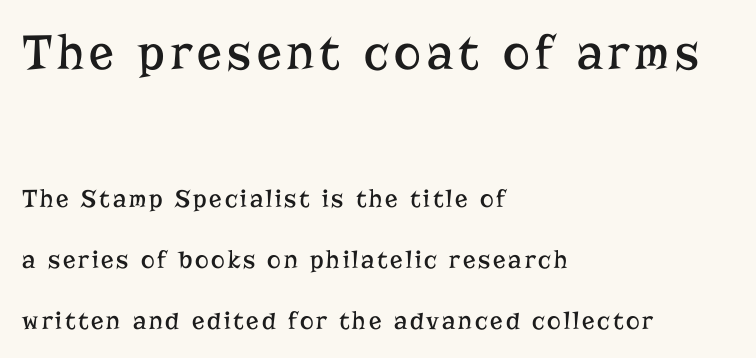
The image shows 51 px regular-weight serif type, upright; set left-aligned, loose line spacing (2.35x), not underlined; the first (top) block is 1.96x larger; low stroke contrast and a medium x-height.
